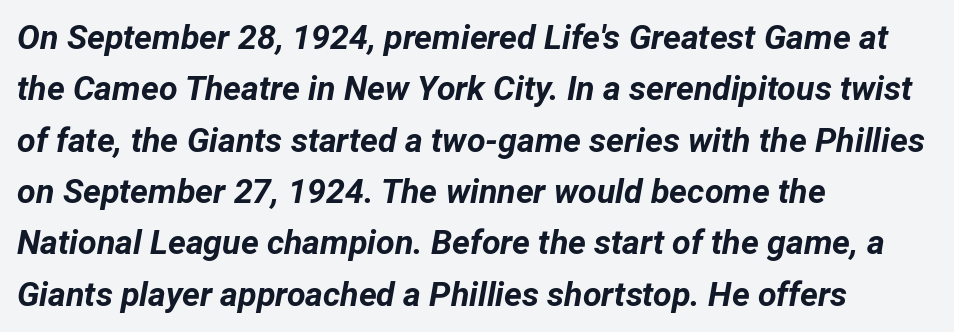
{"italic": "yes", "lean": "right", "slant_degrees": 12, "bold": "yes", "weight": "bold", "width": "normal", "stroke_contrast": "low", "x_height": "medium", "monospaced": "no", "underline": "no", "align": "left", "line_spacing": "normal", "line_spacing_ratio": 1.51, "letter_spacing": "normal", "letter_spacing_em": 0.0, "glyph_px": 34}
